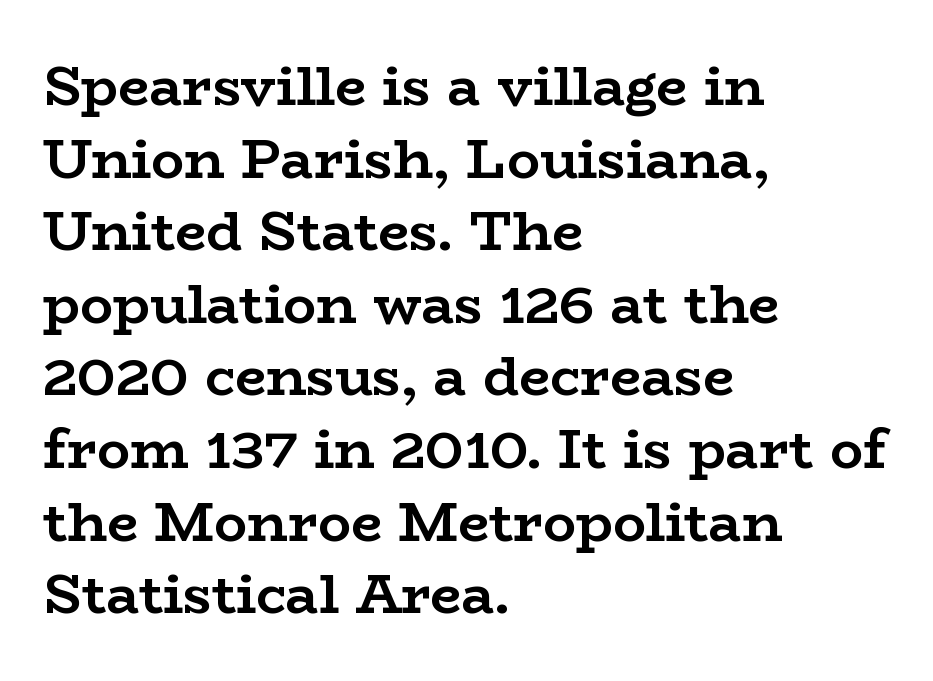
Q: Is the text bold? A: Yes.
Q: Is the text italic (slanted)? A: No, it is upright.
Q: Is the typeface a serif or a sans-serif typeface? A: Serif.
Q: Is the text underlined? A: No.
Q: How is the paragraph aligned? A: Left-aligned.
Q: Is the spacing between letters normal or unusually wide? A: Normal.
Q: Is the spacing between lines tight, normal or loose? A: Normal.
Q: Width (condensed, normal, or wide)? A: Wide.
Q: Stroke contrast? A: Low.
Q: x-height? A: Medium.
Q: Monospaced? A: No.
